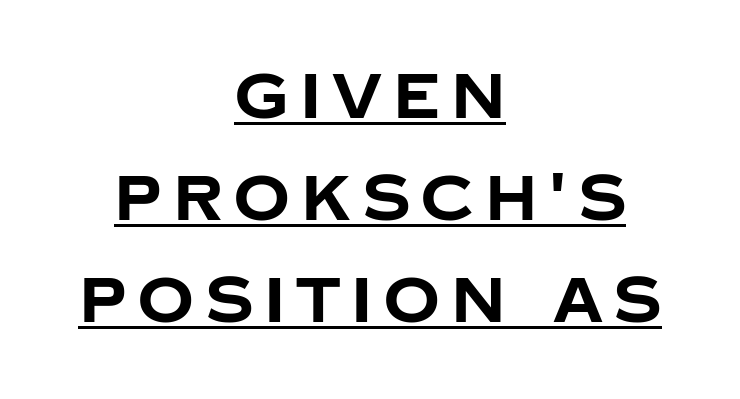
Q: Is the text bold? A: Yes.
Q: Is the text italic (slanted)? A: No, it is upright.
Q: Is the typeface a serif or a sans-serif typeface? A: Sans-serif.
Q: Is the text underlined? A: Yes.
Q: How is the paragraph aligned? A: Centered.
Q: Is the spacing between lines tight, normal or loose? A: Normal.
Q: Width (condensed, normal, or wide)? A: Normal.
Q: Stroke contrast? A: Low.
Q: x-height? A: Large.
Q: Monospaced? A: No.
